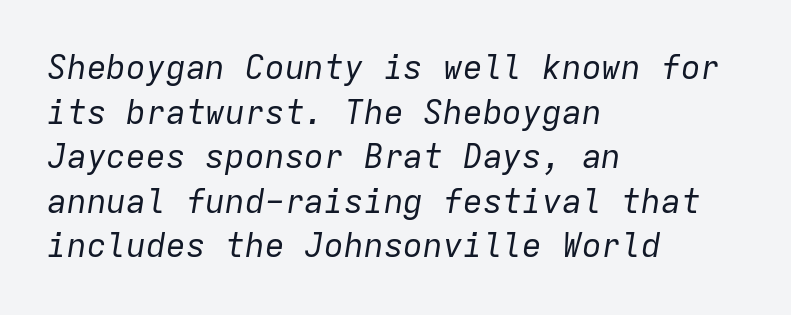
The image shows 33 px regular-weight type, italic (leaning right), monospaced; set left-aligned, normal line spacing (1.35x), normal letter spacing, not underlined; low stroke contrast and a medium x-height.
